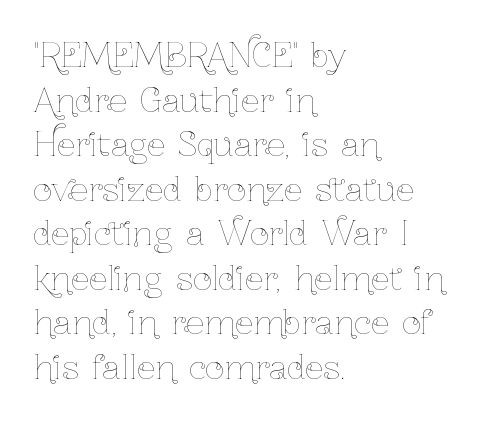
{"italic": "no", "bold": "no", "weight": "thin", "width": "condensed", "stroke_contrast": "low", "x_height": "medium", "monospaced": "no", "underline": "no", "align": "left", "line_spacing": "normal", "line_spacing_ratio": 1.35, "letter_spacing": "normal", "letter_spacing_em": 0.0, "glyph_px": 33}
